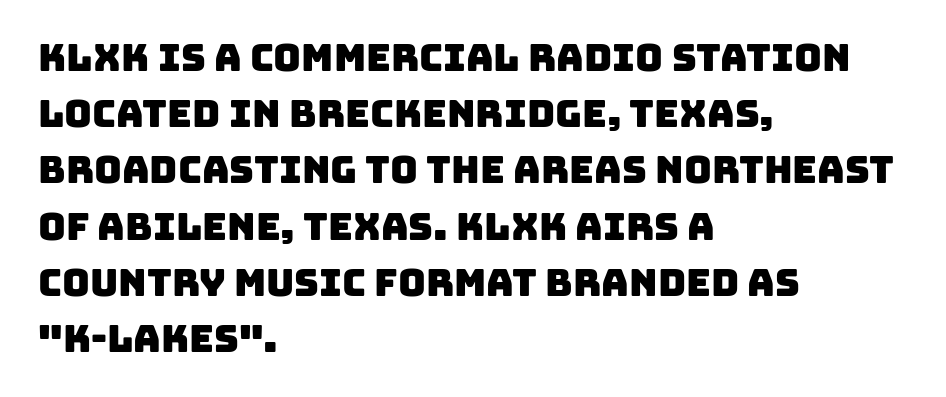
The image shows 38 px sans-serif type; set left-aligned, normal line spacing (1.48x), normal letter spacing, not underlined; low stroke contrast and a large x-height.
